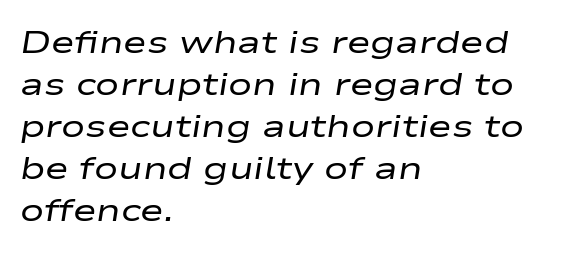
{"italic": "yes", "lean": "right", "slant_degrees": 9, "bold": "no", "weight": "regular", "width": "wide", "stroke_contrast": "low", "x_height": "medium", "monospaced": "no", "underline": "no", "align": "left", "line_spacing": "normal", "line_spacing_ratio": 1.31, "letter_spacing": "normal", "letter_spacing_em": 0.0, "glyph_px": 32}
